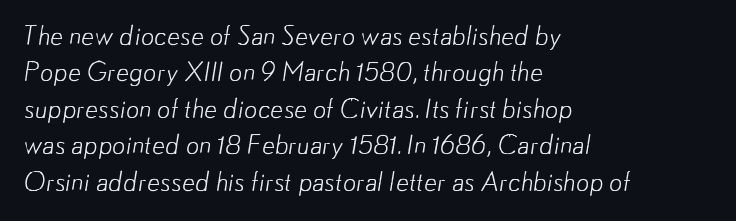
The image shows 26 px text type; set left-aligned, normal line spacing (1.4x), normal letter spacing, not underlined.
